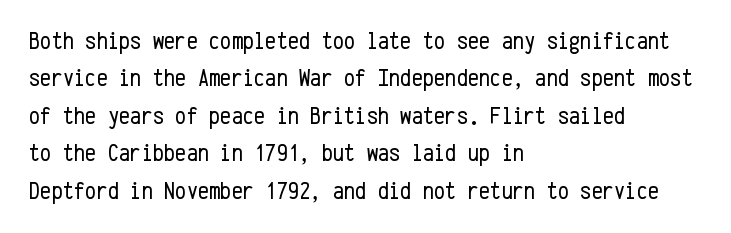
In CSS terms this would be text-align: left. Descenders are the only things crossing below the line. One glance says typical: line gaps are just what's usual. This is the regular roman posture of the typeface.
